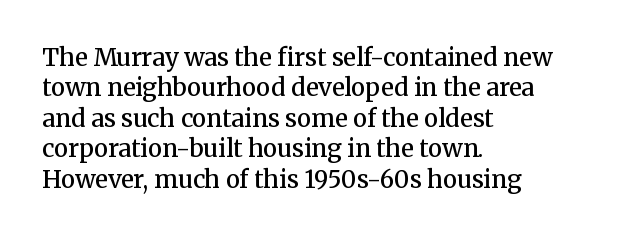
The image shows 24 px text type, upright; set left-aligned, normal line spacing (1.27x), normal letter spacing, not underlined.
